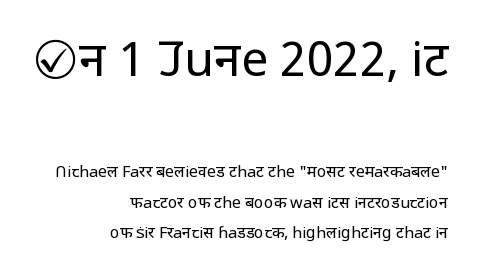
Q: Is the text bold? A: No.
Q: Is the text italic (slanted)? A: No, it is upright.
Q: Is the typeface a serif or a sans-serif typeface? A: Sans-serif.
Q: Is the text underlined? A: No.
Q: How is the paragraph aligned? A: Right-aligned.
Q: Is the spacing between letters normal or unusually wide? A: Normal.
Q: Is the spacing between lines tight, normal or loose? A: Loose.
Q: Which block of text is set in a larger size, the first (top) or the second (bottom)? A: The first (top) one.
Q: Width (condensed, normal, or wide)? A: Normal.
Q: Stroke contrast? A: Low.
Q: x-height? A: Medium.
Q: Monospaced? A: No.
